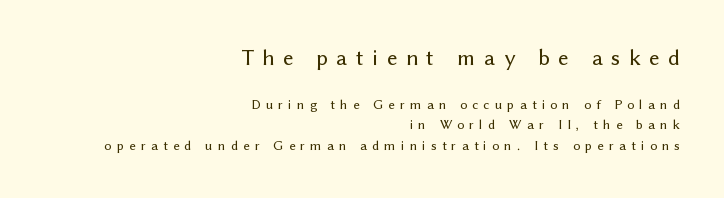
{"italic": "no", "underline": "no", "align": "right", "line_spacing": "normal", "line_spacing_ratio": 1.46, "letter_spacing": "wide", "letter_spacing_em": 0.37, "larger_block": "first", "size_ratio": 1.64, "glyph_px": 23}
